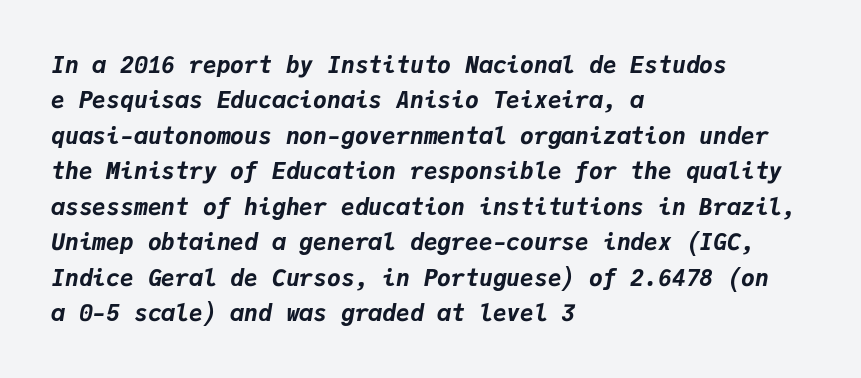
Q: Is the text bold? A: Yes.
Q: Is the text italic (slanted)? A: Yes, it leans right by about 9 degrees.
Q: Is the text underlined? A: No.
Q: How is the paragraph aligned? A: Left-aligned.
Q: Is the spacing between letters normal or unusually wide? A: Normal.
Q: Is the spacing between lines tight, normal or loose? A: Normal.
